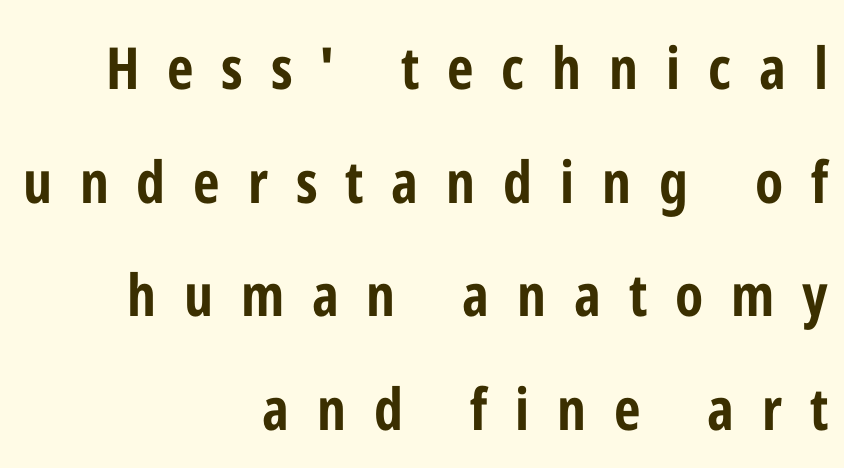
Q: Is the text bold? A: Yes.
Q: Is the text italic (slanted)? A: No, it is upright.
Q: Is the typeface a serif or a sans-serif typeface? A: Sans-serif.
Q: Is the text underlined? A: No.
Q: How is the paragraph aligned? A: Right-aligned.
Q: Is the spacing between letters normal or unusually wide? A: Unusually wide.
Q: Is the spacing between lines tight, normal or loose? A: Loose.
Q: Width (condensed, normal, or wide)? A: Condensed.
Q: Stroke contrast? A: Low.
Q: x-height? A: Medium.
Q: Monospaced? A: No.
